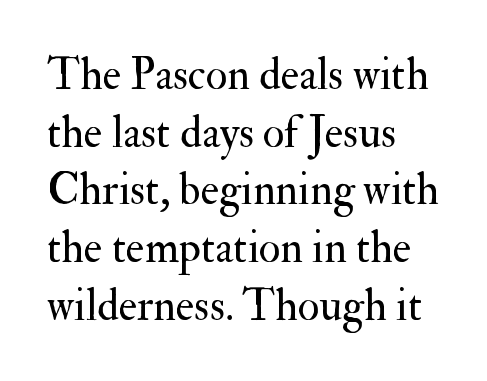
Stroke thickness stays within the range of a standard reading face or lighter. This rendering employs a face with finishing strokes, i.e., a serif. The zone under the glyphs is completely vacant. You can tell it's not italic because the verticals are truly vertical. What stands out about the letter spacing? Nothing — it is the standard amount. Here the designer chose a conventional face with non-uniform glyph widths.
